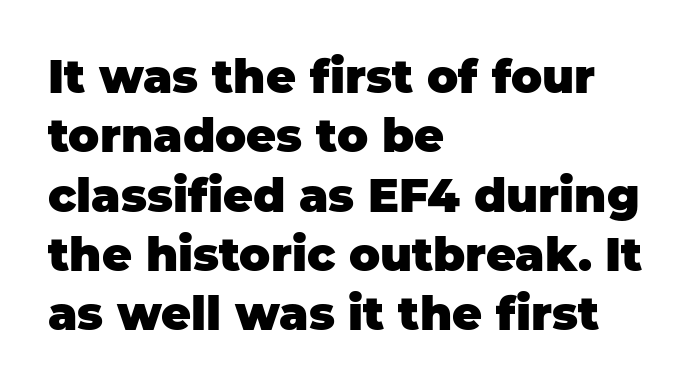
The image shows 46 px heavy sans-serif type, upright; set left-aligned, normal line spacing (1.29x), normal letter spacing, not underlined; low stroke contrast and a large x-height.
